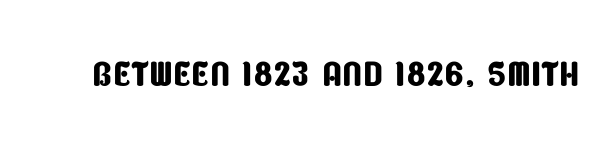
Stroke terminals: plain, sans-serif. Nobody drew a line under any word here. Varying glyph widths throughout — classic text-font behaviour. Glyph-to-glyph distance matches everyday printed text.
